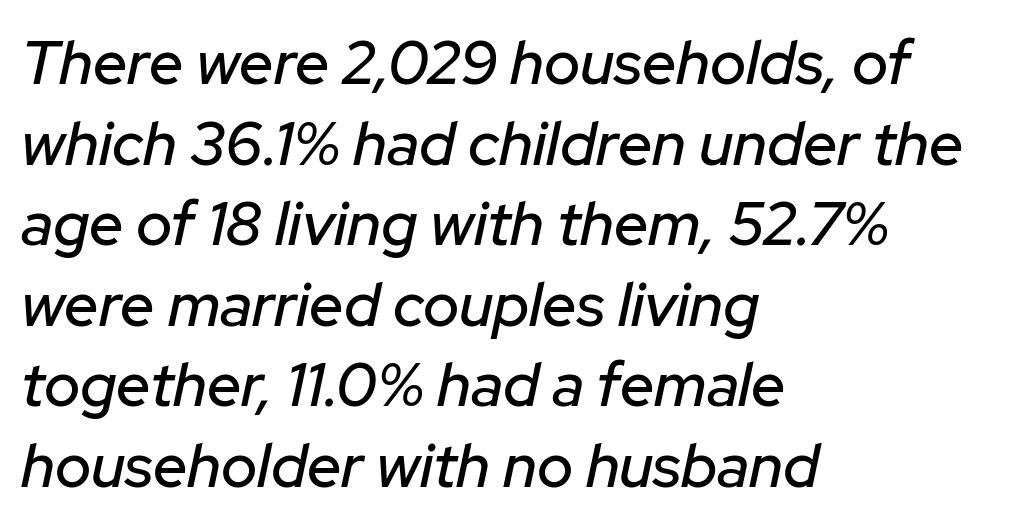
The image shows 61 px text type, italic (leaning right); set left-aligned, normal line spacing (1.32x), normal letter spacing, not underlined; low stroke contrast and a medium x-height.
